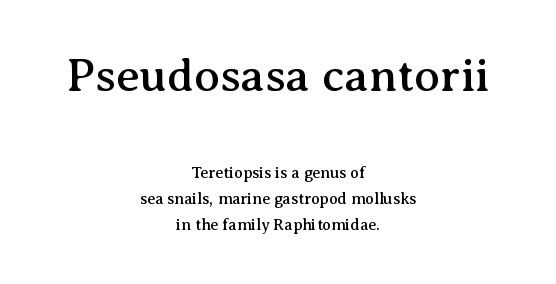
Standard letterfit; no display-style spreading of the glyphs. Typesetter's note — upper block bumped up in size, lower block left smaller. The whitespace from short lines is split evenly between both sides. Nope, not italic — everything's standing straight. Descender tails drop into unmarked territory.
